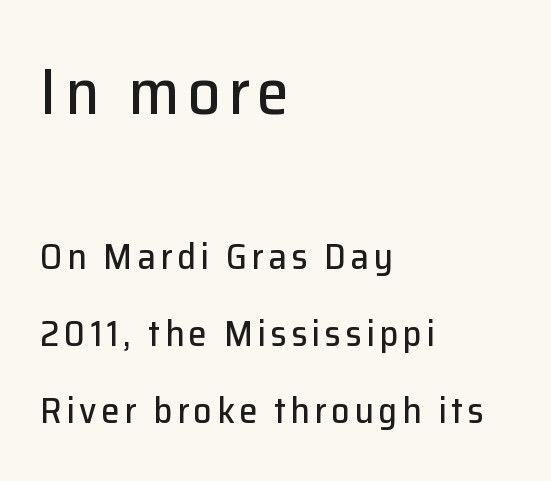
You get the large type first, then a drop to smaller type. The rendering uses natural spacing where letterforms have individual widths. Vertical spacing — loose. In CSS terms this would be text-align: left.
